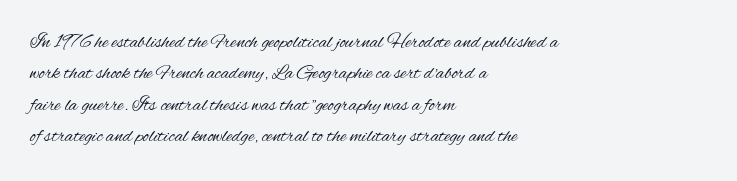
{"bold": "no", "underline": "no", "align": "left", "line_spacing": "normal", "line_spacing_ratio": 1.57, "letter_spacing": "normal", "letter_spacing_em": 0.0, "glyph_px": 20}
